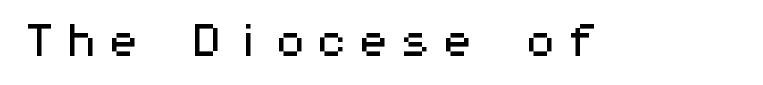
The image shows 36 px wide sans-serif type, upright, monospaced; set not underlined; medium stroke contrast and a medium x-height.
